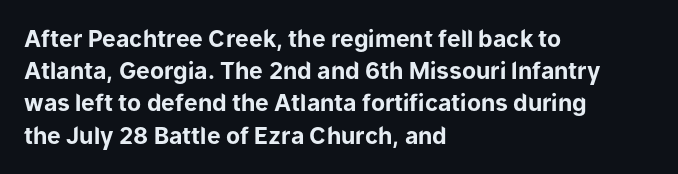
Teacher's note: observe the even left margin — that is flush-left alignment. Tracking here is standard; glyphs follow each other at the usual distance. Horizontal bands of white between lines are of average thickness. Is the type bold? Yes — the strokes are clearly thick and heavy. This is the regular roman posture of the typeface.
